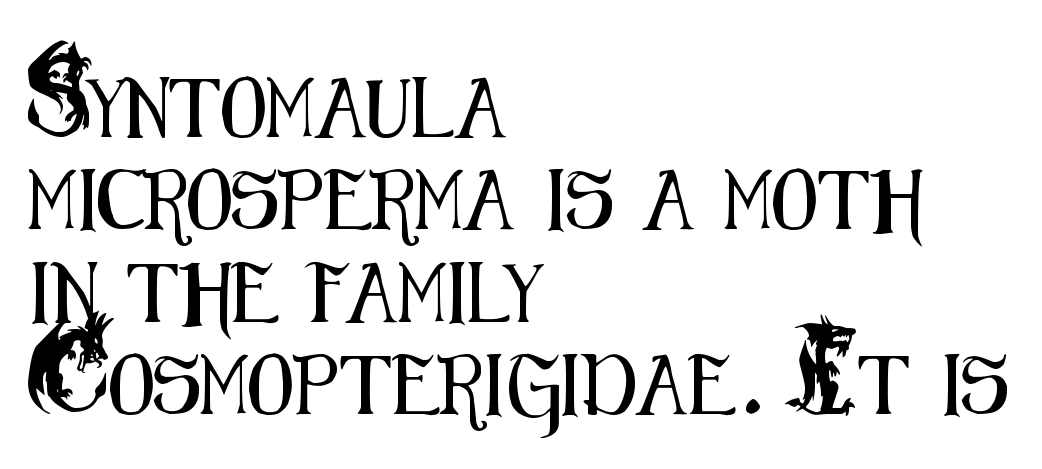
The image shows 60 px condensed sans-serif type, upright; set left-aligned, normal line spacing (1.54x), normal letter spacing, not underlined; medium stroke contrast and a small x-height.
